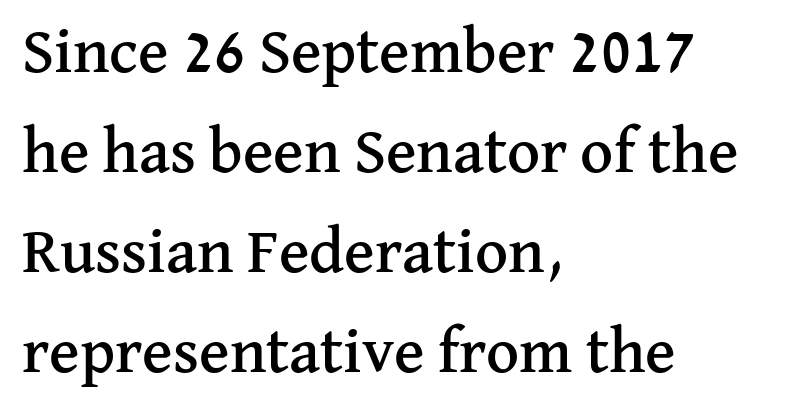
The image shows 64 px serif type, upright; set left-aligned, normal line spacing (1.56x), normal letter spacing, not underlined; medium stroke contrast and a medium x-height.
